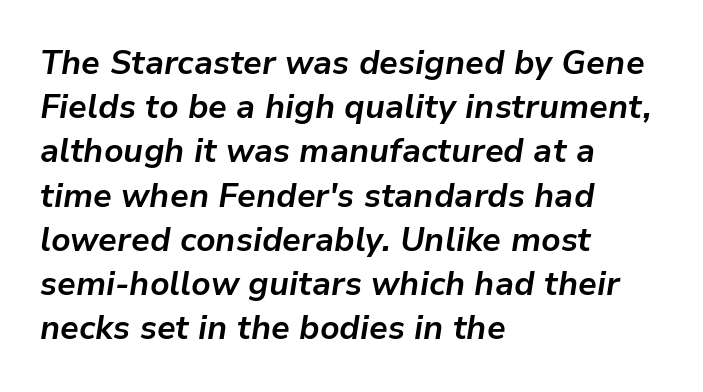
Q: Is the text bold? A: Yes.
Q: Is the text italic (slanted)? A: Yes, it leans right by about 9 degrees.
Q: Is the text underlined? A: No.
Q: How is the paragraph aligned? A: Left-aligned.
Q: Is the spacing between letters normal or unusually wide? A: Normal.
Q: Is the spacing between lines tight, normal or loose? A: Normal.
Q: Width (condensed, normal, or wide)? A: Normal.
Q: Stroke contrast? A: Low.
Q: x-height? A: Medium.
Q: Monospaced? A: No.
